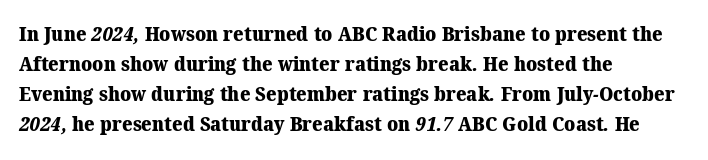
The image shows 20 px bold type; set left-aligned, normal line spacing (1.5x), normal letter spacing, not underlined.
